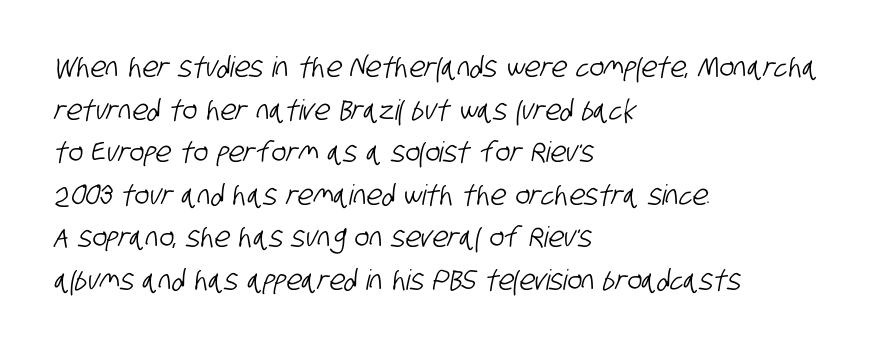
The image shows 28 px condensed sans-serif type; set left-aligned, normal line spacing (1.52x), normal letter spacing, not underlined; low stroke contrast and a large x-height.
